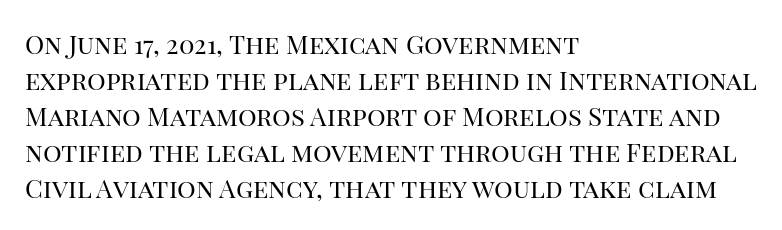
The characters are drawn with everyday or finer stroke widths. Line beginnings align vertically; line endings do not. Rule under the text: the space is simply empty. Words appear dense and cohesive because spacing is normal. Whoever set this chose a conventional vertical rhythm. Rendered with straight, roman letterforms.
